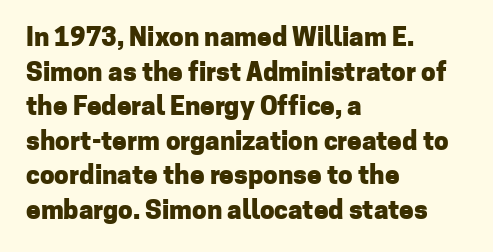
Q: Is the text bold? A: Yes.
Q: Is the text italic (slanted)? A: No, it is upright.
Q: Is the text underlined? A: No.
Q: How is the paragraph aligned? A: Left-aligned.
Q: Is the spacing between letters normal or unusually wide? A: Normal.
Q: Is the spacing between lines tight, normal or loose? A: Normal.
